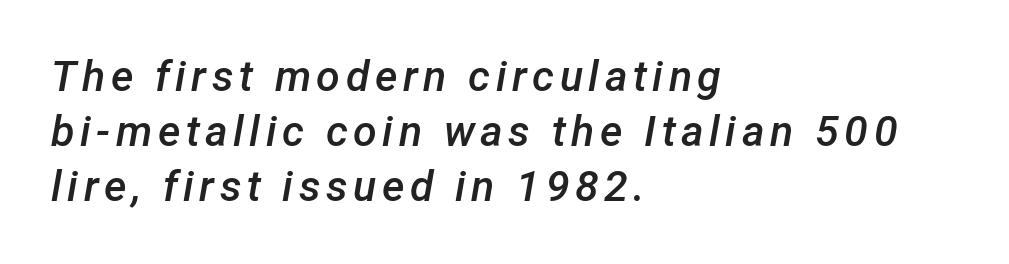
The image shows 43 px semibold type, italic (leaning right); set left-aligned, normal line spacing (1.28x), not underlined; low stroke contrast and a medium x-height.
